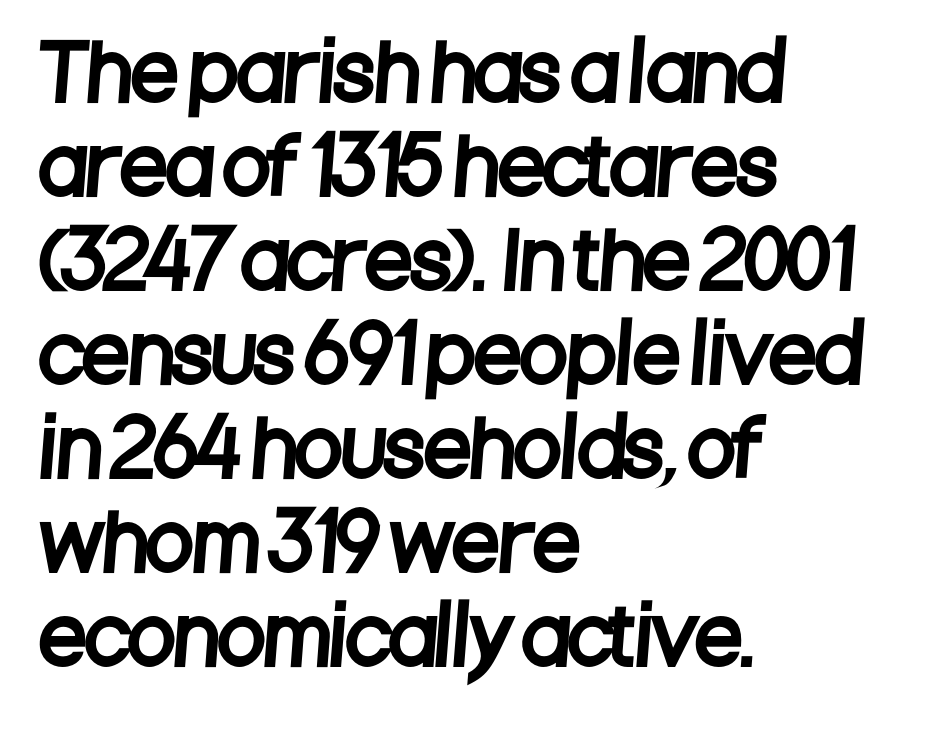
Q: Is the typeface a serif or a sans-serif typeface? A: Sans-serif.
Q: Is the text underlined? A: No.
Q: How is the paragraph aligned? A: Left-aligned.
Q: Is the spacing between letters normal or unusually wide? A: Normal.
Q: Width (condensed, normal, or wide)? A: Condensed.
Q: Stroke contrast? A: Low.
Q: x-height? A: Large.
Q: Monospaced? A: No.
